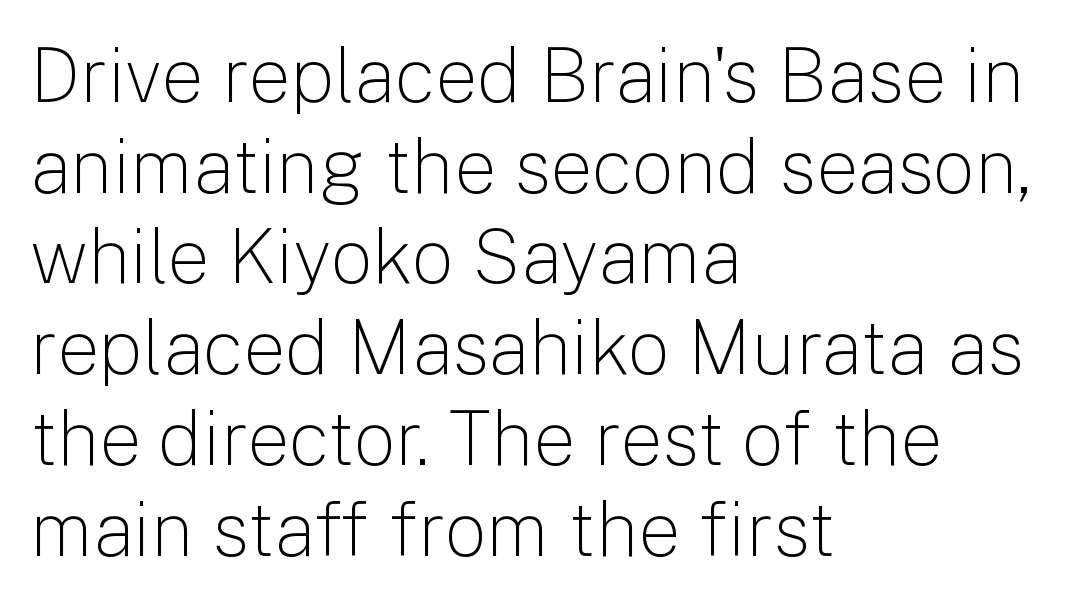
The image shows 75 px light sans-serif type, upright; set left-aligned, line spacing 1.21x, normal letter spacing, not underlined; low stroke contrast and a medium x-height.
